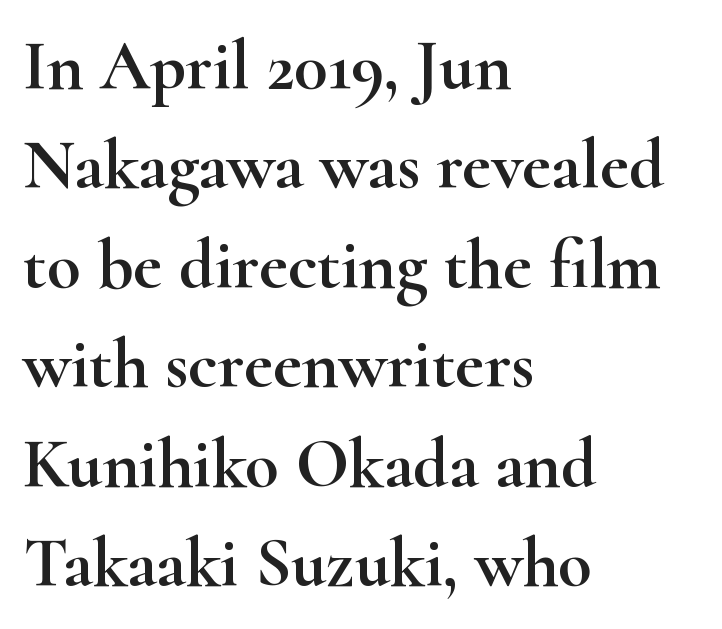
These lines were composed using upright roman letters. What stands out about the letter spacing? Nothing — it is the standard amount. The face used here is proportionally spaced, like ordinary book or web type. Successive baselines arrive at the customary interval.
